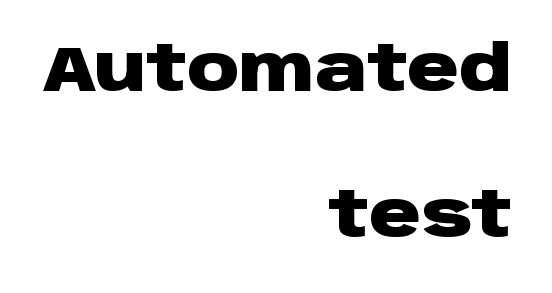
Q: Is the text bold? A: Yes.
Q: Is the text italic (slanted)? A: No, it is upright.
Q: Is the typeface a serif or a sans-serif typeface? A: Sans-serif.
Q: Is the text underlined? A: No.
Q: How is the paragraph aligned? A: Right-aligned.
Q: Is the spacing between letters normal or unusually wide? A: Normal.
Q: Is the spacing between lines tight, normal or loose? A: Loose.
Q: Width (condensed, normal, or wide)? A: Wide.
Q: Stroke contrast? A: Low.
Q: x-height? A: Large.
Q: Monospaced? A: No.
